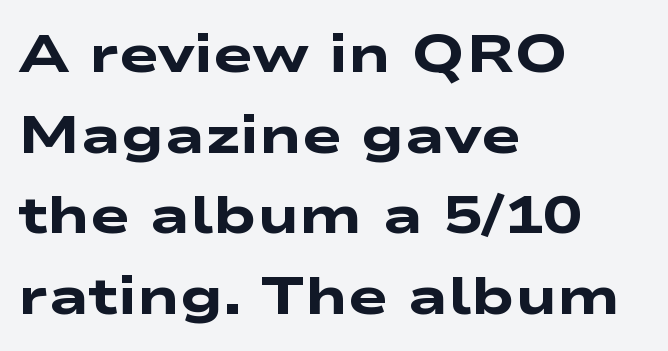
Q: Is the text bold? A: Yes.
Q: Is the typeface a serif or a sans-serif typeface? A: Sans-serif.
Q: Is the text underlined? A: No.
Q: How is the paragraph aligned? A: Left-aligned.
Q: Is the spacing between letters normal or unusually wide? A: Normal.
Q: Is the spacing between lines tight, normal or loose? A: Normal.
Q: Width (condensed, normal, or wide)? A: Wide.
Q: Stroke contrast? A: Low.
Q: x-height? A: Medium.
Q: Monospaced? A: No.
